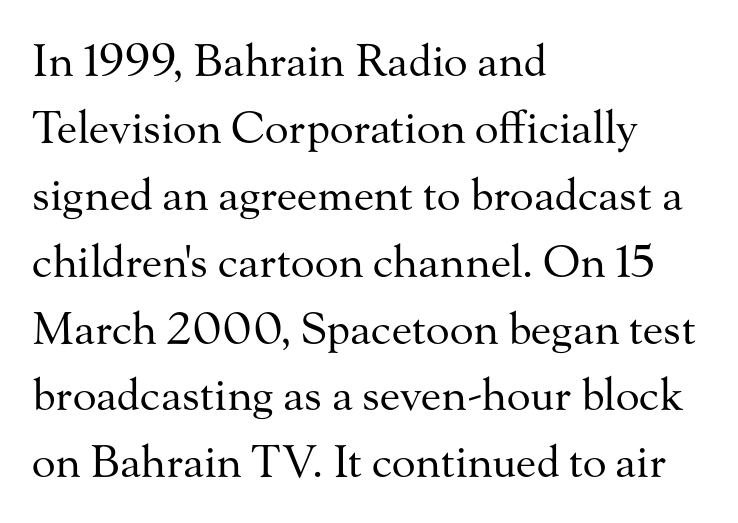
Q: Is the text bold? A: No.
Q: Is the text italic (slanted)? A: No, it is upright.
Q: Is the typeface a serif or a sans-serif typeface? A: Serif.
Q: Is the text underlined? A: No.
Q: How is the paragraph aligned? A: Left-aligned.
Q: Is the spacing between letters normal or unusually wide? A: Normal.
Q: Is the spacing between lines tight, normal or loose? A: Normal.
Q: Width (condensed, normal, or wide)? A: Normal.
Q: Stroke contrast? A: Medium.
Q: x-height? A: Small.
Q: Monospaced? A: No.
